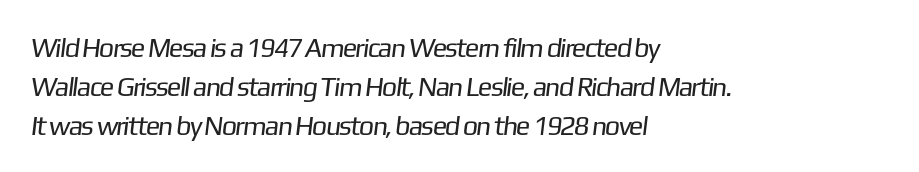
How are the letters spaced? Ordinarily, with no added tracking. Rows of type keep a routine distance in the vertical direction. No extra ink here — the face is not bold. Left-aligned paragraph, ragged on the right. The strip under each line holds only bare page.
